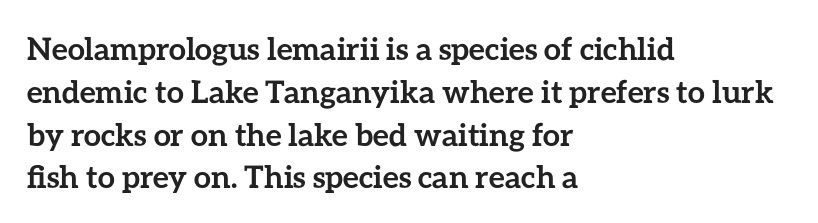
The image shows 31 px semibold type, upright; set left-aligned, normal line spacing (1.38x), normal letter spacing, not underlined; low stroke contrast and a medium x-height.
